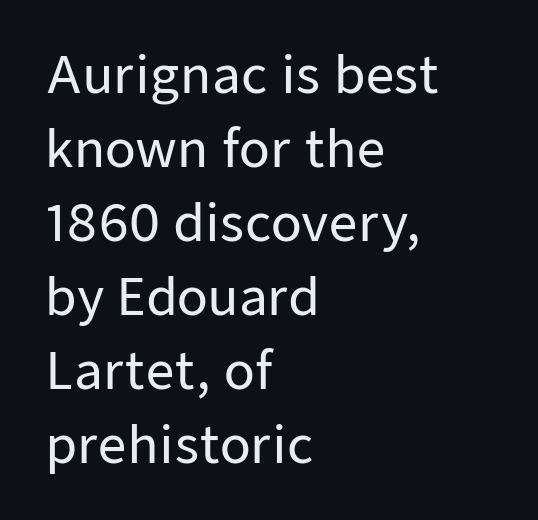
The type sits square on the baseline with zero lean. Words float on clear page, feet unadorned. Is there much room between lines? A standard amount, neither cramped nor airy. A typesetter would call this proportional, since set widths differ per character. Tracking here is standard; glyphs follow each other at the usual distance. Layout note: lines flush left.
